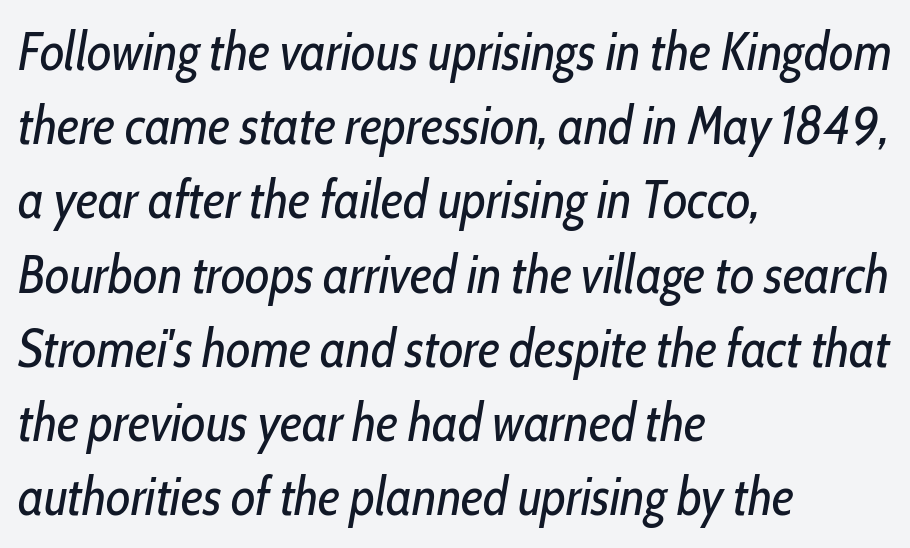
The image shows 53 px regular-weight, condensed type, italic (leaning right); set left-aligned, normal line spacing (1.4x), normal letter spacing, not underlined; low stroke contrast and a medium x-height.
